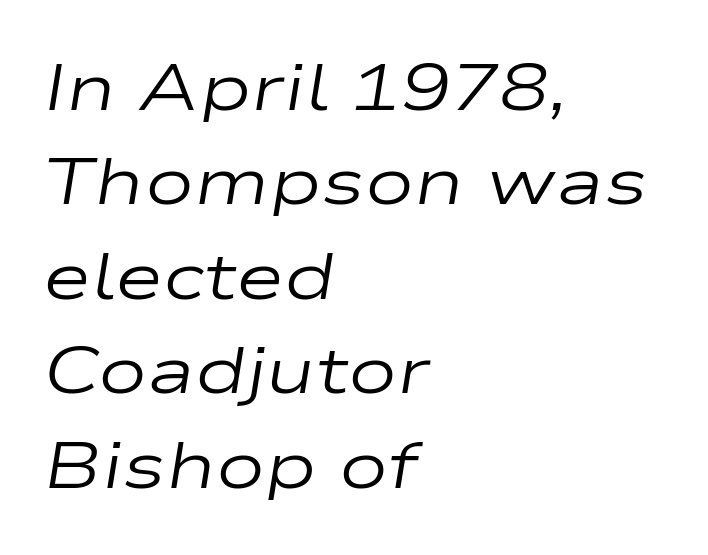
The image shows 66 px regular-weight, wide type, italic (leaning right); set left-aligned, normal line spacing (1.43x), normal letter spacing, not underlined; low stroke contrast and a medium x-height.
